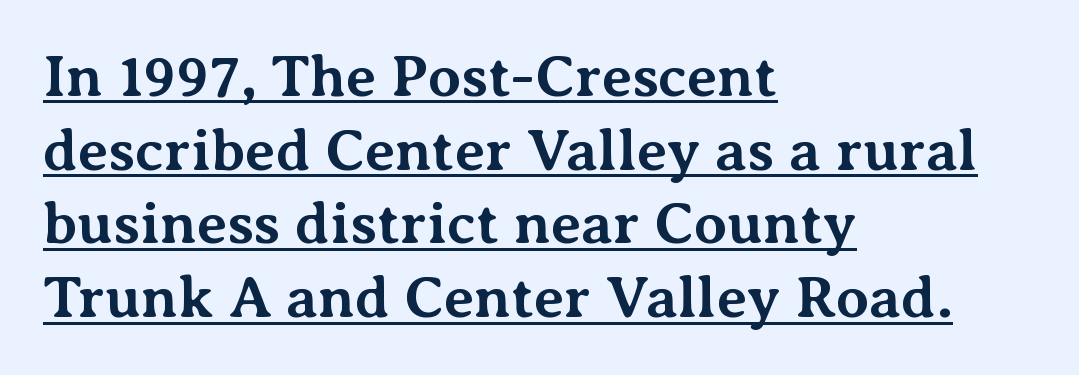
{"serif": "yes", "italic": "no", "bold": "yes", "weight": "bold", "width": "normal", "stroke_contrast": "medium", "x_height": "medium", "monospaced": "no", "underline": "yes", "align": "left", "line_spacing": "normal", "line_spacing_ratio": 1.25, "letter_spacing": "normal", "letter_spacing_em": 0.0, "glyph_px": 59}
